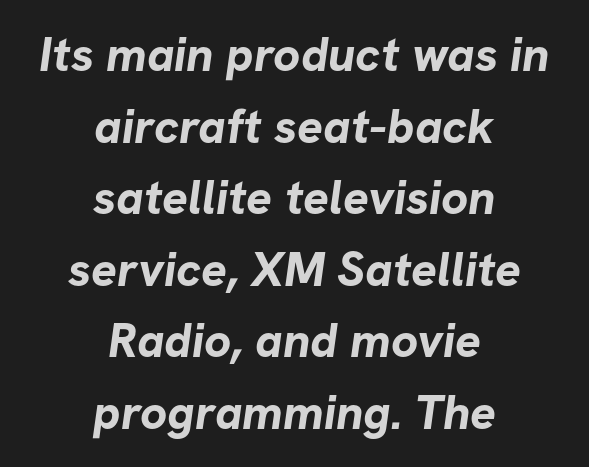
{"serif": "no", "bold": "yes", "weight": "bold", "width": "normal", "stroke_contrast": "low", "x_height": "medium", "monospaced": "no", "underline": "no", "align": "center", "line_spacing": "normal", "line_spacing_ratio": 1.49, "letter_spacing": "normal", "letter_spacing_em": 0.0, "glyph_px": 48}
